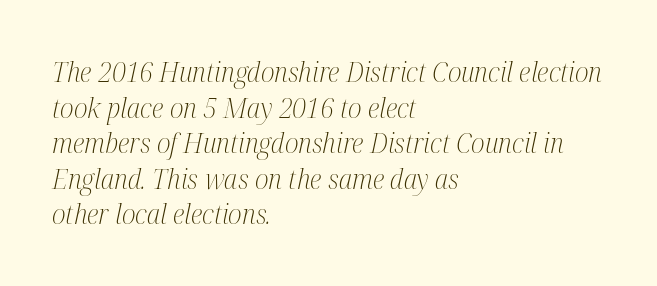
The image shows 28 px light, condensed serif type, italic (leaning right); set left-aligned, normal line spacing (1.27x), normal letter spacing, not underlined; medium stroke contrast and a medium x-height.
